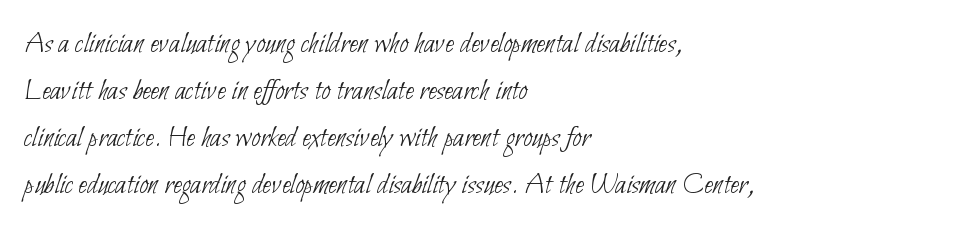
This sample has the flowing, uneven cadence of proportional lettering. Unbolded letterforms with no extra heft. The ragged edge is on the right, which tells us the setting is flush left. Compared with typical body copy, the letter spacing here is the same. This is sans-serif lettering, the kind often seen on screens and signage. This sample keeps an unexceptional amount of space between lines.
